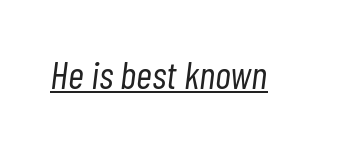
Q: Is the text bold? A: No.
Q: Is the text italic (slanted)? A: Yes, it leans right by about 7 degrees.
Q: Is the text underlined? A: Yes.
Q: Is the spacing between letters normal or unusually wide? A: Normal.
Q: Width (condensed, normal, or wide)? A: Condensed.
Q: Stroke contrast? A: Low.
Q: x-height? A: Medium.
Q: Monospaced? A: No.
